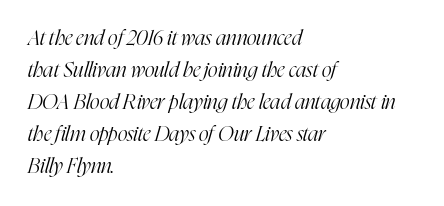
Q: Is the text bold? A: No.
Q: Is the text italic (slanted)? A: Yes, it leans right by about 16 degrees.
Q: Is the text underlined? A: No.
Q: How is the paragraph aligned? A: Left-aligned.
Q: Is the spacing between letters normal or unusually wide? A: Normal.
Q: Is the spacing between lines tight, normal or loose? A: Normal.
